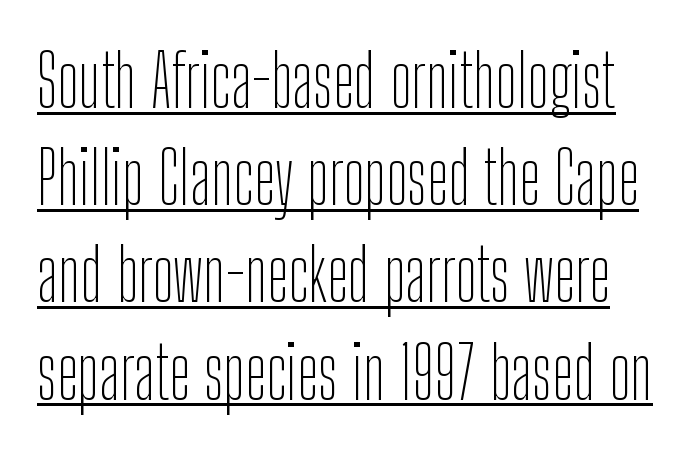
The string is rendered with underlining switched on. Nothing heavy about these letters — not bold at all. Ordinary non-slanted type is in use. In terms of leading, this rendering sits right in the middle. Typographically, this falls in the sans-serif category. The type is set solid horizontally, with unmodified tracking.
